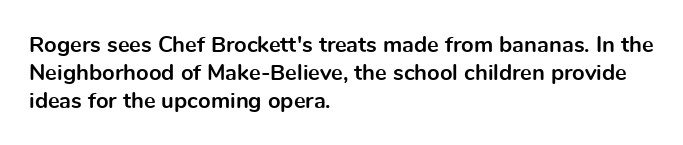
{"italic": "no", "bold": "yes", "underline": "no", "align": "left", "line_spacing": "normal", "line_spacing_ratio": 1.27, "letter_spacing": "normal", "letter_spacing_em": 0.0, "glyph_px": 22}
